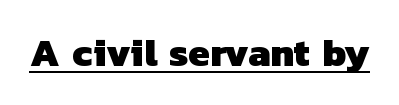
Q: Is the text bold? A: Yes.
Q: Is the typeface a serif or a sans-serif typeface? A: Sans-serif.
Q: Is the text underlined? A: Yes.
Q: Is the spacing between letters normal or unusually wide? A: Normal.
Q: Width (condensed, normal, or wide)? A: Normal.
Q: Stroke contrast? A: Low.
Q: x-height? A: Medium.
Q: Monospaced? A: No.
